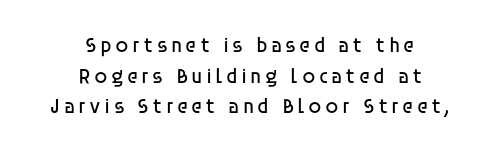
Q: Is the text bold? A: No.
Q: Is the text italic (slanted)? A: No, it is upright.
Q: Is the text underlined? A: No.
Q: How is the paragraph aligned? A: Centered.
Q: Is the spacing between lines tight, normal or loose? A: Normal.
